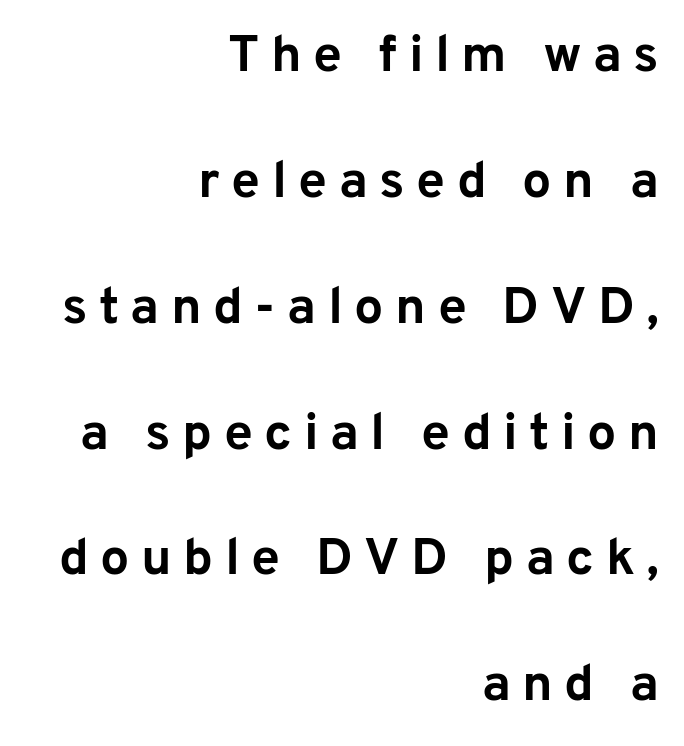
The image shows 52 px bold sans-serif type, upright; set right-aligned, loose line spacing (2.42x), unusually wide letter spacing (+0.22 em), not underlined; low stroke contrast and a medium x-height.
